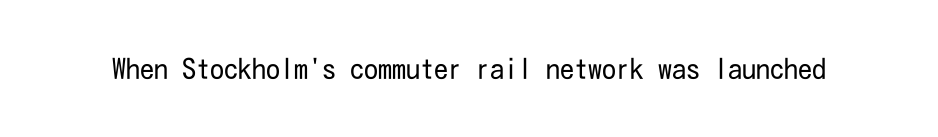
{"serif": "no", "italic": "no", "bold": "no", "weight": "regular", "width": "condensed", "stroke_contrast": "low", "x_height": "medium", "underline": "no", "letter_spacing": "normal", "letter_spacing_em": 0.0, "glyph_px": 28}
